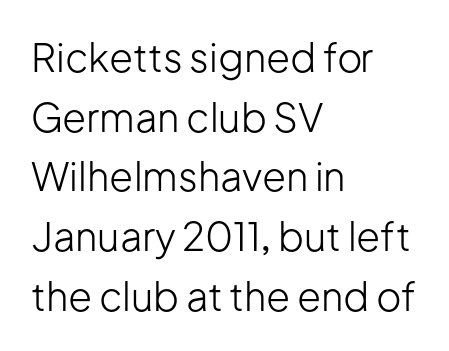
{"serif": "no", "italic": "no", "bold": "no", "weight": "light", "width": "normal", "stroke_contrast": "low", "x_height": "medium", "monospaced": "no", "underline": "no", "align": "left", "line_spacing": "normal", "line_spacing_ratio": 1.53, "letter_spacing": "normal", "letter_spacing_em": 0.0, "glyph_px": 39}
